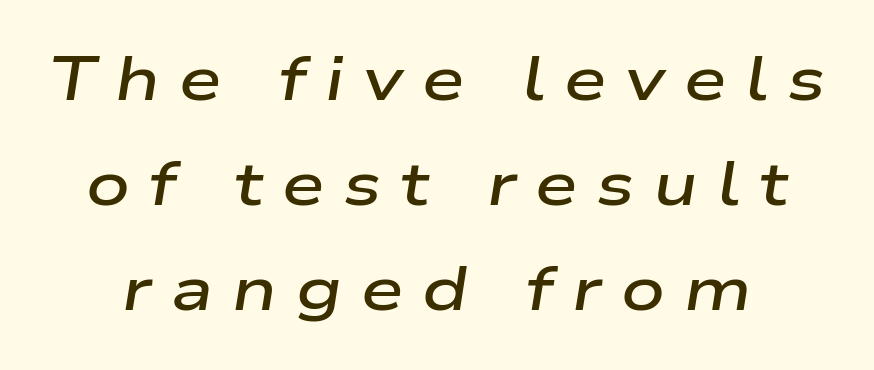
Q: Is the text bold? A: Semi-bold.
Q: Is the text italic (slanted)? A: Yes, it leans right by about 9 degrees.
Q: Is the text underlined? A: No.
Q: Is the spacing between letters normal or unusually wide? A: Unusually wide.
Q: Width (condensed, normal, or wide)? A: Wide.
Q: Stroke contrast? A: Low.
Q: x-height? A: Medium.
Q: Monospaced? A: No.
